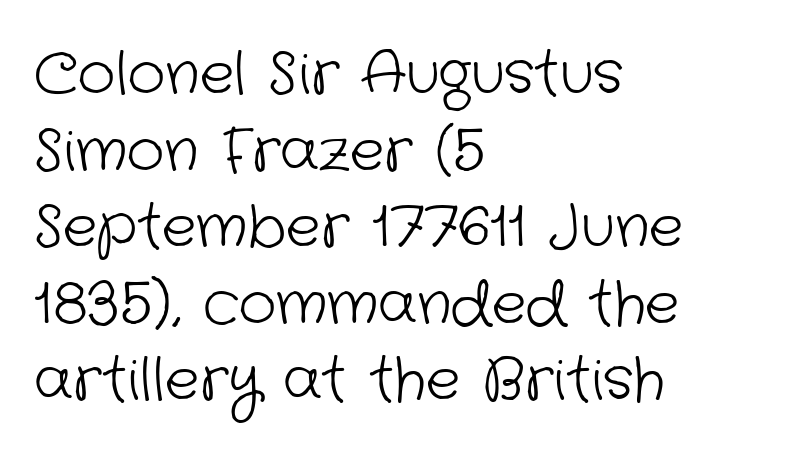
Q: Is the text bold? A: No.
Q: Is the typeface a serif or a sans-serif typeface? A: Sans-serif.
Q: Is the text underlined? A: No.
Q: How is the paragraph aligned? A: Left-aligned.
Q: Is the spacing between letters normal or unusually wide? A: Normal.
Q: Is the spacing between lines tight, normal or loose? A: Normal.
Q: Width (condensed, normal, or wide)? A: Normal.
Q: Stroke contrast? A: Low.
Q: x-height? A: Medium.
Q: Monospaced? A: No.
